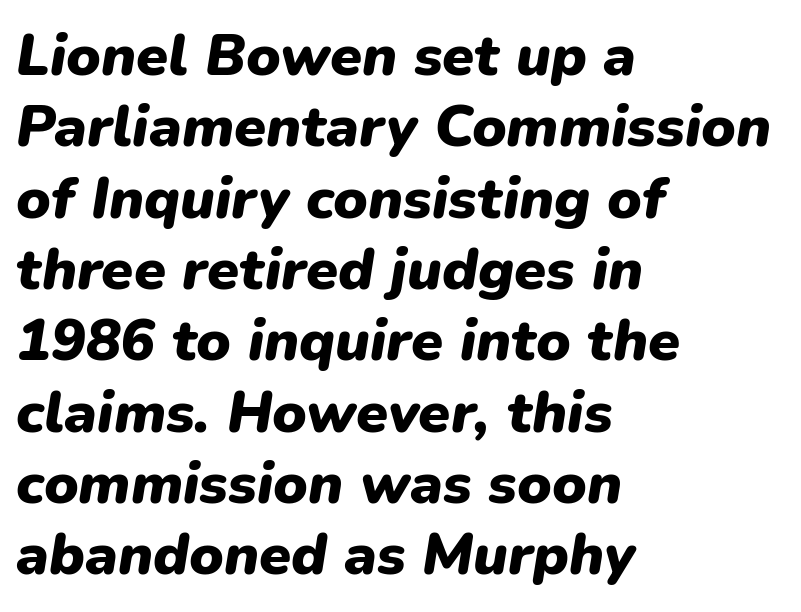
Q: Is the text bold? A: Yes.
Q: Is the text italic (slanted)? A: Yes, it leans right by about 9 degrees.
Q: Is the text underlined? A: No.
Q: How is the paragraph aligned? A: Left-aligned.
Q: Is the spacing between letters normal or unusually wide? A: Normal.
Q: Width (condensed, normal, or wide)? A: Normal.
Q: Stroke contrast? A: Low.
Q: x-height? A: Medium.
Q: Monospaced? A: No.
